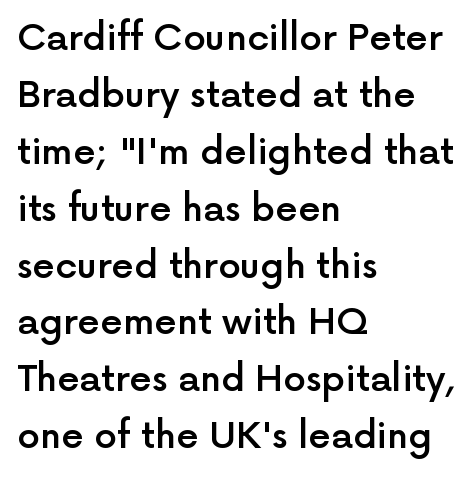
The image shows 36 px semibold sans-serif type, upright; set left-aligned, normal line spacing (1.58x), normal letter spacing, not underlined; a medium x-height.
